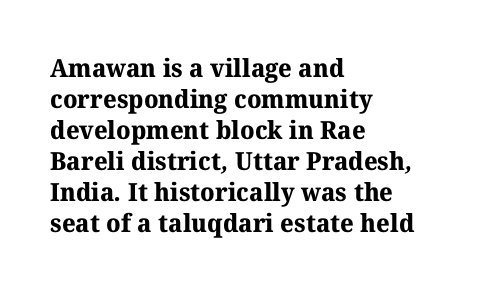
{"bold": "yes", "underline": "no", "align": "left", "line_spacing_ratio": 1.24, "letter_spacing": "normal", "letter_spacing_em": 0.0, "glyph_px": 25}
